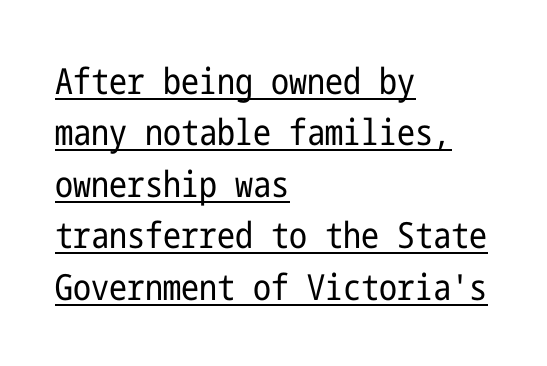
{"serif": "no", "italic": "no", "bold": "no", "weight": "regular", "width": "condensed", "stroke_contrast": "low", "x_height": "medium", "underline": "yes", "align": "left", "line_spacing": "normal", "line_spacing_ratio": 1.43, "letter_spacing": "normal", "letter_spacing_em": 0.0, "glyph_px": 36}
